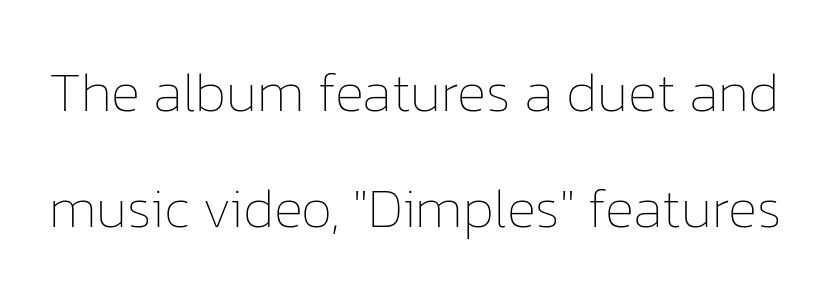
Q: Is the text bold? A: No.
Q: Is the text italic (slanted)? A: No, it is upright.
Q: Is the text underlined? A: No.
Q: Is the spacing between letters normal or unusually wide? A: Normal.
Q: Is the spacing between lines tight, normal or loose? A: Loose.
Q: Width (condensed, normal, or wide)? A: Normal.
Q: Stroke contrast? A: Low.
Q: x-height? A: Medium.
Q: Monospaced? A: No.
